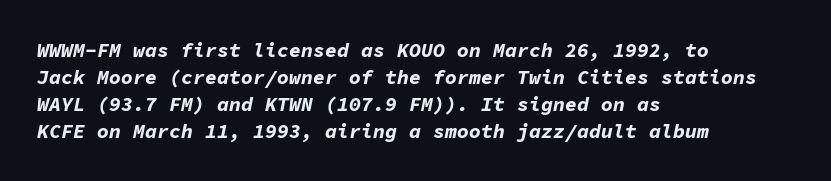
{"italic": "yes", "lean": "right", "slant_degrees": 11, "bold": "yes", "underline": "no", "align": "left", "line_spacing": "normal", "line_spacing_ratio": 1.35, "letter_spacing": "normal", "letter_spacing_em": 0.0, "glyph_px": 20}
